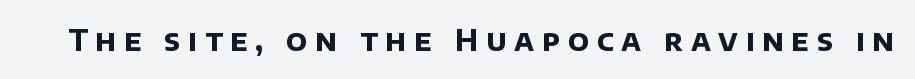
Q: Is the text bold? A: Yes.
Q: Is the typeface a serif or a sans-serif typeface? A: Sans-serif.
Q: Is the text underlined? A: No.
Q: Is the spacing between letters normal or unusually wide? A: Unusually wide.
Q: Width (condensed, normal, or wide)? A: Normal.
Q: Stroke contrast? A: Low.
Q: x-height? A: Large.
Q: Monospaced? A: No.
